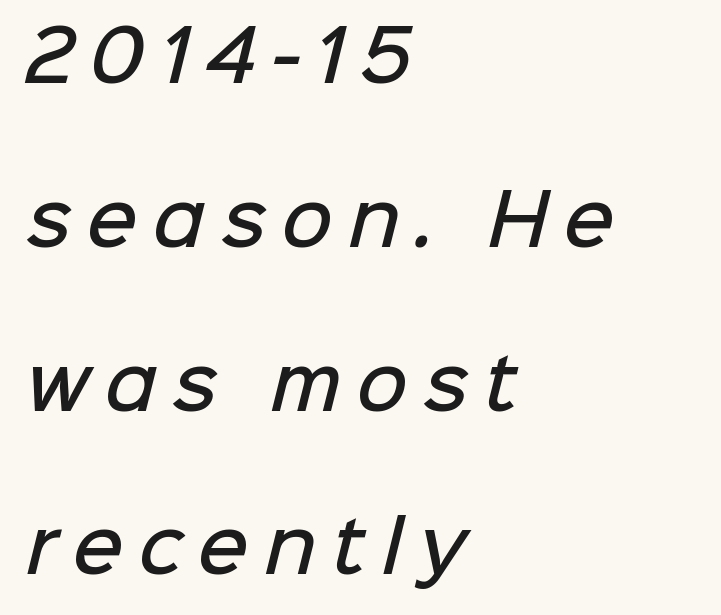
Q: Is the text bold? A: Semi-bold.
Q: Is the typeface a serif or a sans-serif typeface? A: Sans-serif.
Q: Is the text underlined? A: No.
Q: How is the paragraph aligned? A: Left-aligned.
Q: Is the spacing between letters normal or unusually wide? A: Unusually wide.
Q: Is the spacing between lines tight, normal or loose? A: Loose.
Q: Width (condensed, normal, or wide)? A: Normal.
Q: Stroke contrast? A: Low.
Q: x-height? A: Medium.
Q: Monospaced? A: No.
